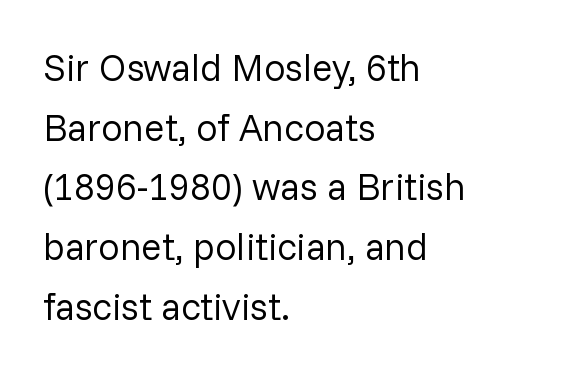
Q: Is the text bold? A: No.
Q: Is the text italic (slanted)? A: No, it is upright.
Q: Is the typeface a serif or a sans-serif typeface? A: Sans-serif.
Q: Is the text underlined? A: No.
Q: How is the paragraph aligned? A: Left-aligned.
Q: Is the spacing between letters normal or unusually wide? A: Normal.
Q: Is the spacing between lines tight, normal or loose? A: Normal.
Q: Width (condensed, normal, or wide)? A: Normal.
Q: Stroke contrast? A: Low.
Q: x-height? A: Medium.
Q: Monospaced? A: No.
